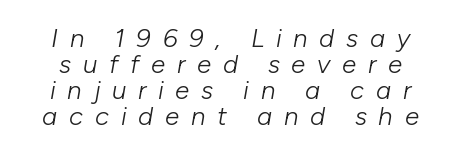
Q: Is the text bold? A: No.
Q: Is the text italic (slanted)? A: Yes, it leans right by about 10 degrees.
Q: Is the text underlined? A: No.
Q: Is the spacing between letters normal or unusually wide? A: Unusually wide.
Q: Is the spacing between lines tight, normal or loose? A: Tight.
